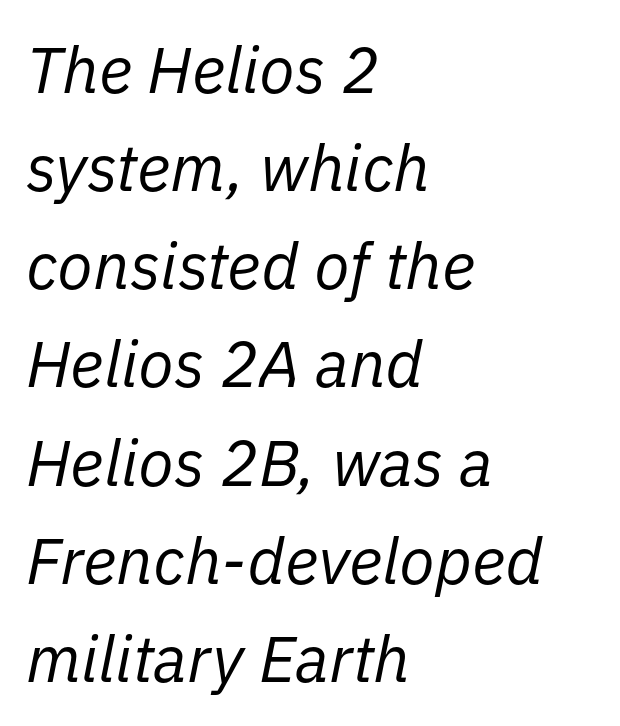
Weight: regular or lighter. In CSS terms this would be text-align: left. There is no visible air inserted between adjacent glyphs. Rule under the text: the space is simply empty. Is this a fixed-width face? No — the glyphs have proportional, varying widths. Is the type slanted? Yes — the strokes lean at a clear angle.
